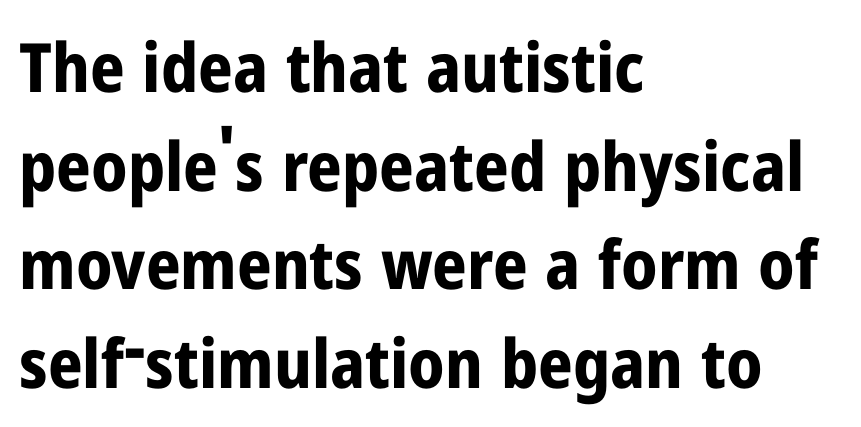
Q: Is the text bold? A: Yes.
Q: Is the text italic (slanted)? A: No, it is upright.
Q: Is the typeface a serif or a sans-serif typeface? A: Sans-serif.
Q: Is the text underlined? A: No.
Q: How is the paragraph aligned? A: Left-aligned.
Q: Is the spacing between letters normal or unusually wide? A: Normal.
Q: Is the spacing between lines tight, normal or loose? A: Normal.
Q: Width (condensed, normal, or wide)? A: Condensed.
Q: Stroke contrast? A: Low.
Q: x-height? A: Medium.
Q: Monospaced? A: No.
